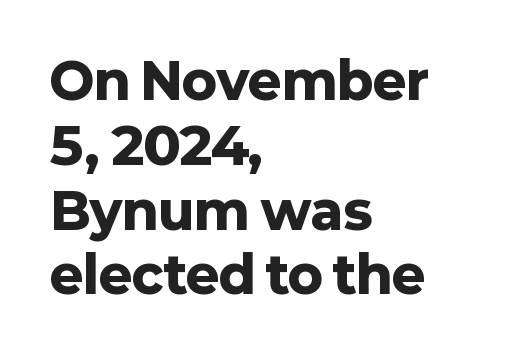
{"serif": "no", "italic": "no", "bold": "yes", "weight": "heavy", "width": "normal", "stroke_contrast": "low", "x_height": "medium", "monospaced": "no", "underline": "no", "align": "left", "line_spacing": "normal", "line_spacing_ratio": 1.27, "letter_spacing": "normal", "letter_spacing_em": 0.0, "glyph_px": 51}
